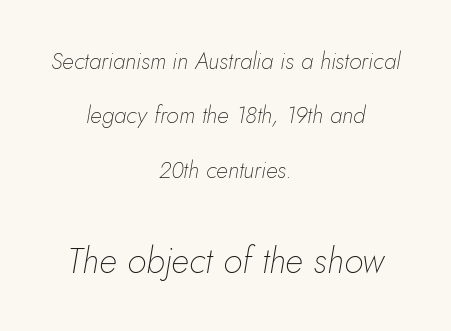
Q: Is the text bold? A: No.
Q: Is the text italic (slanted)? A: Yes, it leans right by about 5 degrees.
Q: Is the text underlined? A: No.
Q: How is the paragraph aligned? A: Centered.
Q: Is the spacing between letters normal or unusually wide? A: Normal.
Q: Is the spacing between lines tight, normal or loose? A: Loose.
Q: Which block of text is set in a larger size, the first (top) or the second (bottom)? A: The second (bottom) one.
Q: Width (condensed, normal, or wide)? A: Normal.
Q: Stroke contrast? A: Low.
Q: x-height? A: Small.
Q: Monospaced? A: No.
